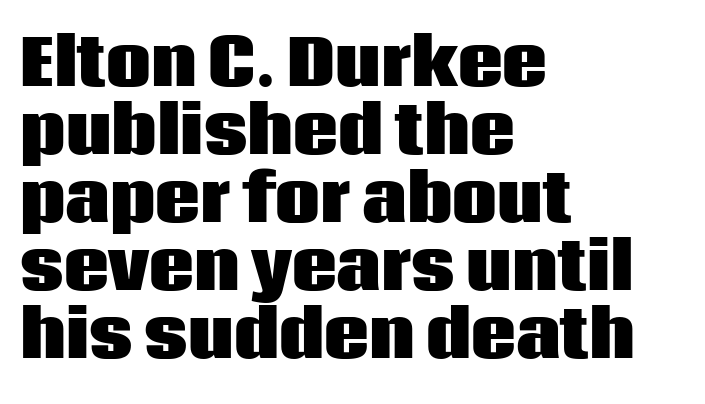
The line-height multiplier appears low, near solid setting. Only glyphs here, with clear space below each row. The typeface chosen for these lines omits serifs. These lines are rendered in a variable-pitch font. There is no visible air inserted between adjacent glyphs.
